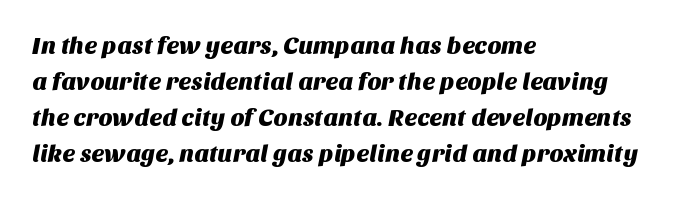
{"underline": "no", "align": "left", "line_spacing": "normal", "line_spacing_ratio": 1.5, "letter_spacing": "normal", "letter_spacing_em": 0.0, "glyph_px": 24}
